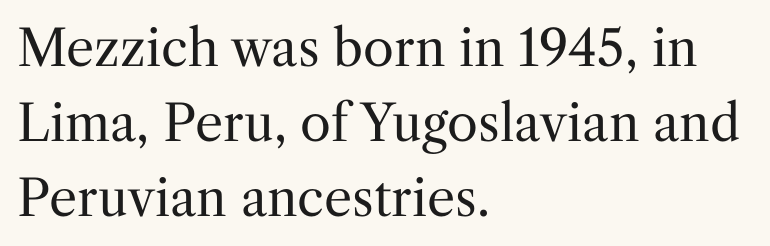
The image shows 50 px regular-weight serif type, upright; set left-aligned, normal line spacing (1.5x), normal letter spacing, not underlined; medium stroke contrast and a medium x-height.
